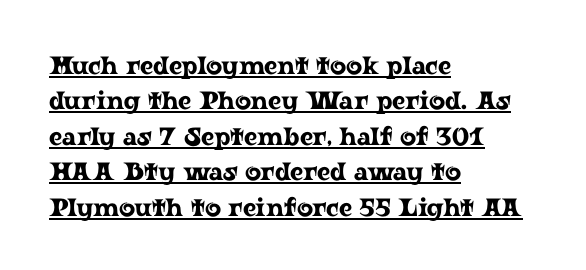
{"italic": "no", "underline": "yes", "align": "left", "line_spacing": "normal", "line_spacing_ratio": 1.42, "letter_spacing": "normal", "letter_spacing_em": 0.0, "glyph_px": 25}
